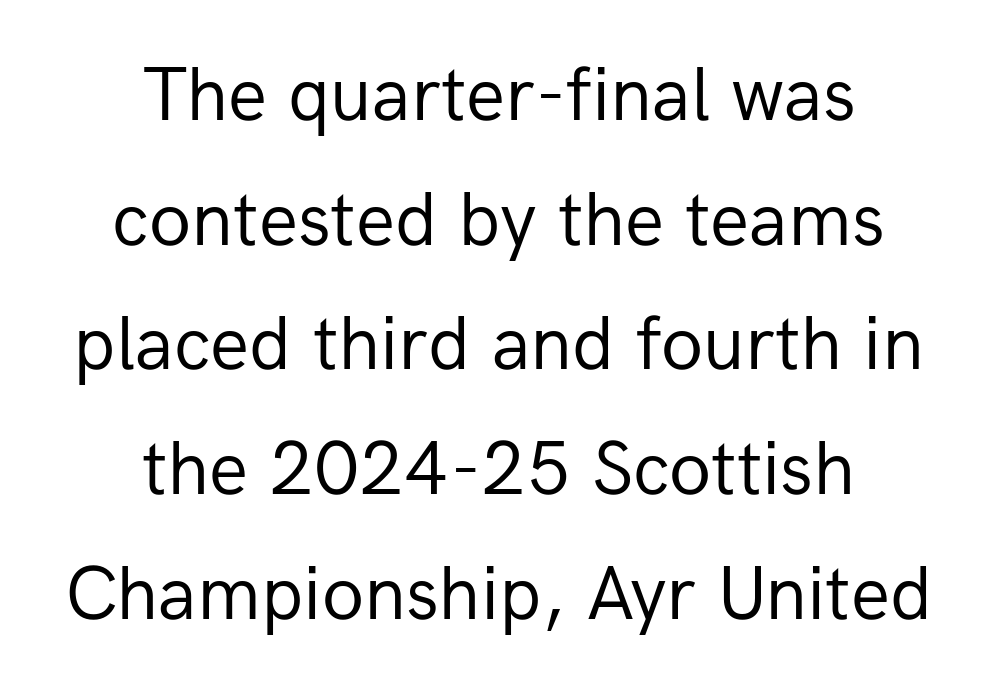
{"serif": "no", "italic": "no", "bold": "no", "weight": "regular", "width": "normal", "stroke_contrast": "low", "x_height": "medium", "monospaced": "no", "underline": "no", "align": "center", "line_spacing": "normal", "line_spacing_ratio": 1.62, "letter_spacing": "normal", "letter_spacing_em": 0.0, "glyph_px": 77}
